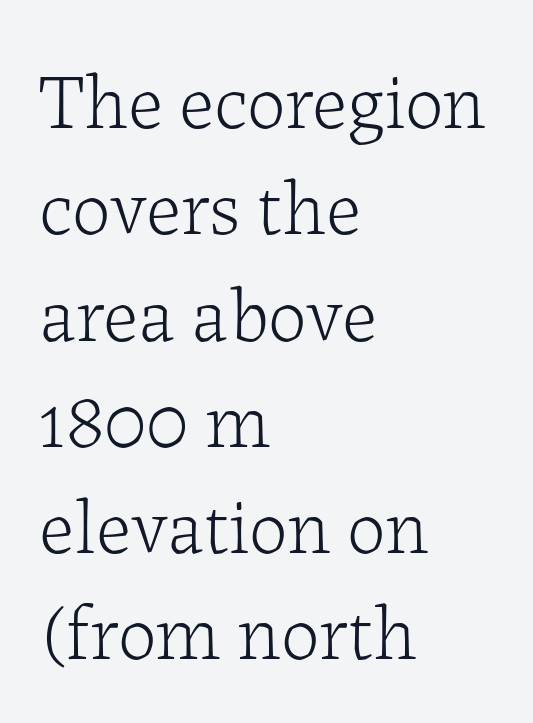
Q: Is the text bold? A: No.
Q: Is the text italic (slanted)? A: No, it is upright.
Q: Is the typeface a serif or a sans-serif typeface? A: Serif.
Q: Is the text underlined? A: No.
Q: How is the paragraph aligned? A: Left-aligned.
Q: Is the spacing between letters normal or unusually wide? A: Normal.
Q: Is the spacing between lines tight, normal or loose? A: Normal.
Q: Width (condensed, normal, or wide)? A: Normal.
Q: Stroke contrast? A: Low.
Q: x-height? A: Medium.
Q: Monospaced? A: No.
